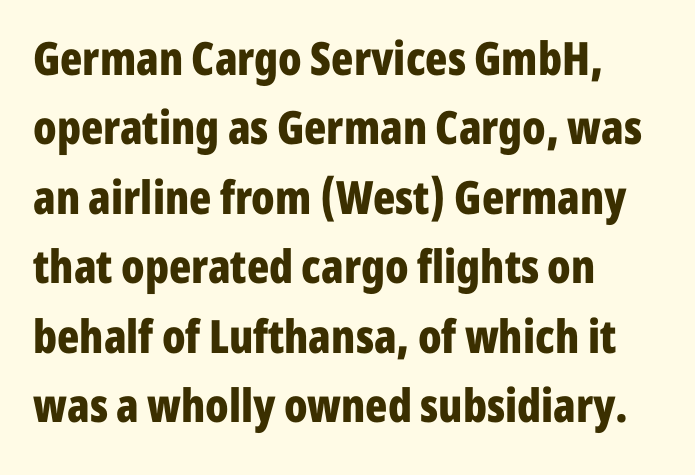
Q: Is the text bold? A: Yes.
Q: Is the text italic (slanted)? A: No, it is upright.
Q: Is the typeface a serif or a sans-serif typeface? A: Sans-serif.
Q: Is the text underlined? A: No.
Q: How is the paragraph aligned? A: Left-aligned.
Q: Is the spacing between letters normal or unusually wide? A: Normal.
Q: Is the spacing between lines tight, normal or loose? A: Normal.
Q: Width (condensed, normal, or wide)? A: Condensed.
Q: Stroke contrast? A: Low.
Q: x-height? A: Medium.
Q: Monospaced? A: No.
